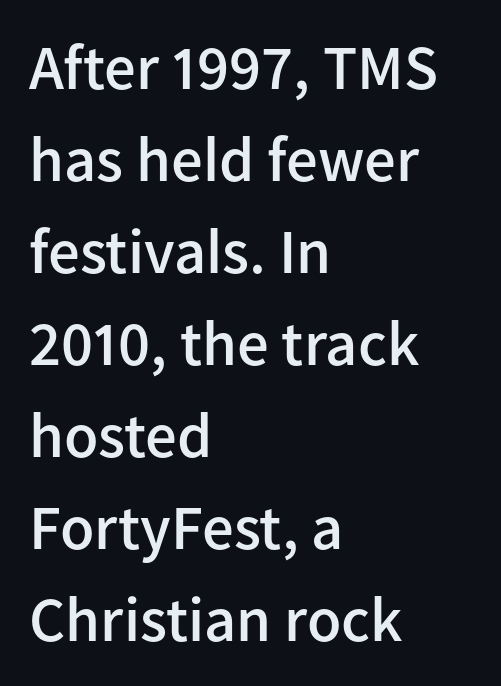
Q: Is the text bold? A: Semi-bold.
Q: Is the text italic (slanted)? A: No, it is upright.
Q: Is the typeface a serif or a sans-serif typeface? A: Sans-serif.
Q: Is the text underlined? A: No.
Q: How is the paragraph aligned? A: Left-aligned.
Q: Is the spacing between letters normal or unusually wide? A: Normal.
Q: Is the spacing between lines tight, normal or loose? A: Normal.
Q: Width (condensed, normal, or wide)? A: Normal.
Q: Stroke contrast? A: Low.
Q: x-height? A: Medium.
Q: Monospaced? A: No.
